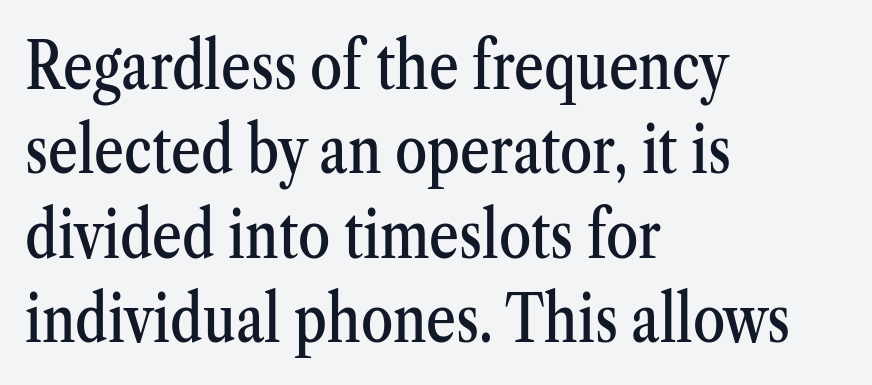
{"serif": "yes", "italic": "no", "width": "condensed", "stroke_contrast": "medium", "x_height": "medium", "monospaced": "no", "underline": "no", "align": "left", "line_spacing": "normal", "line_spacing_ratio": 1.3, "letter_spacing": "normal", "letter_spacing_em": 0.0, "glyph_px": 65}
